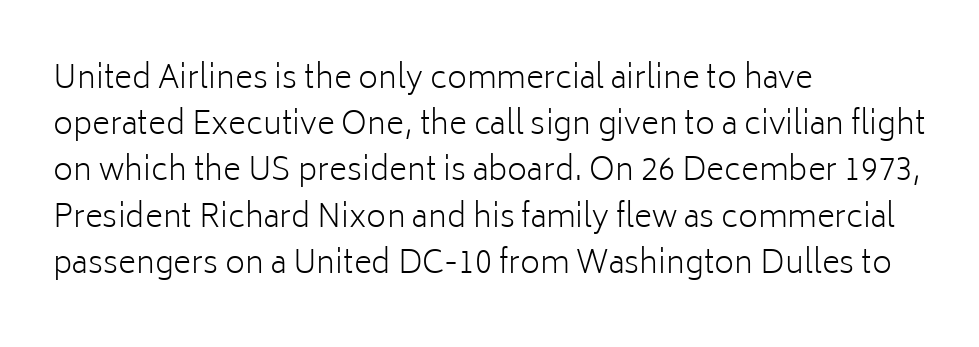
Q: Is the text bold? A: No.
Q: Is the text italic (slanted)? A: No, it is upright.
Q: Is the typeface a serif or a sans-serif typeface? A: Sans-serif.
Q: Is the text underlined? A: No.
Q: How is the paragraph aligned? A: Left-aligned.
Q: Is the spacing between letters normal or unusually wide? A: Normal.
Q: Is the spacing between lines tight, normal or loose? A: Normal.
Q: Width (condensed, normal, or wide)? A: Normal.
Q: Stroke contrast? A: Low.
Q: x-height? A: Medium.
Q: Monospaced? A: No.
